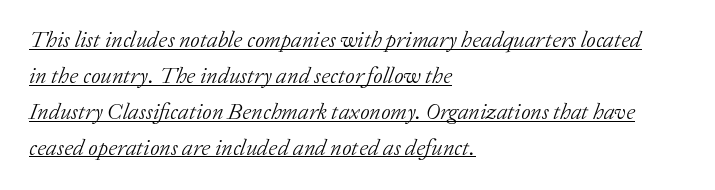
{"italic": "yes", "lean": "right", "slant_degrees": 20, "bold": "no", "underline": "yes", "align": "left", "line_spacing": "normal", "line_spacing_ratio": 1.56, "letter_spacing": "normal", "letter_spacing_em": 0.0, "glyph_px": 23}
